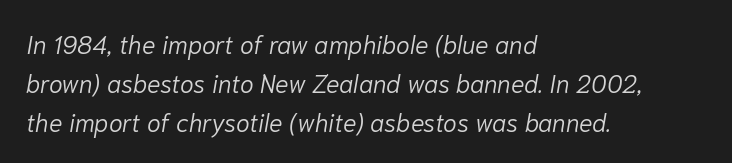
A clean baseline with only descenders dipping below it. Slant detected: the letters are inclined. The setting favours the left margin, as ordinary paragraphs usually do. How are the letters spaced? Ordinarily, with no added tracking. The passage shown is not bold in any degree.
